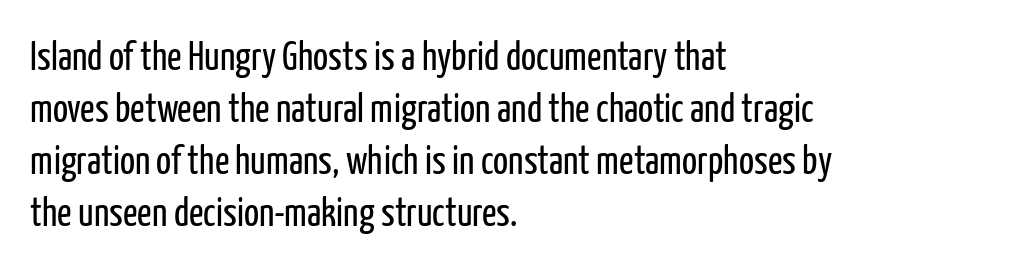
The passage shown stacks its lines at a standard gap. The letters look calm and open, with moderate or lighter stems. Regarding serifs, this sample does without them. Characters remain perfectly vertical along every line. Here the designer chose a conventional face with non-uniform glyph widths. The ragged edge is on the right, which tells us the setting is flush left.
